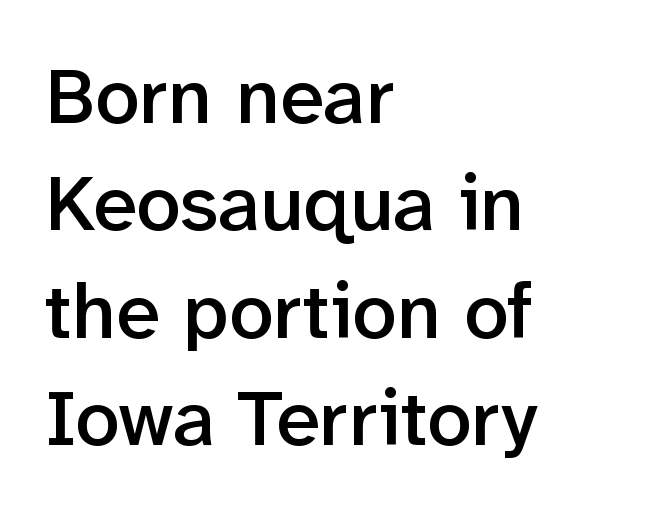
Q: Is the text bold? A: Semi-bold.
Q: Is the text italic (slanted)? A: No, it is upright.
Q: Is the typeface a serif or a sans-serif typeface? A: Sans-serif.
Q: Is the text underlined? A: No.
Q: How is the paragraph aligned? A: Left-aligned.
Q: Is the spacing between letters normal or unusually wide? A: Normal.
Q: Is the spacing between lines tight, normal or loose? A: Normal.
Q: Width (condensed, normal, or wide)? A: Normal.
Q: Stroke contrast? A: Low.
Q: x-height? A: Medium.
Q: Monospaced? A: No.
